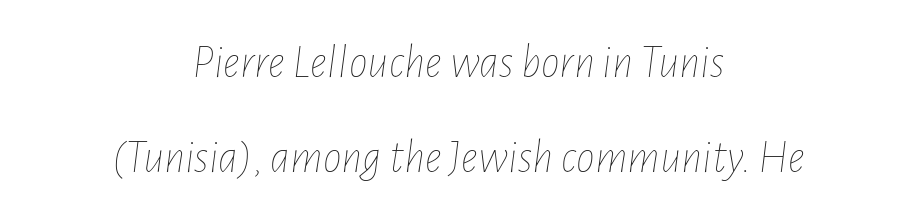
The image shows 47 px thin, condensed type, italic (leaning right); set centered, loose line spacing (2.02x), normal letter spacing, not underlined; low stroke contrast and a medium x-height.
